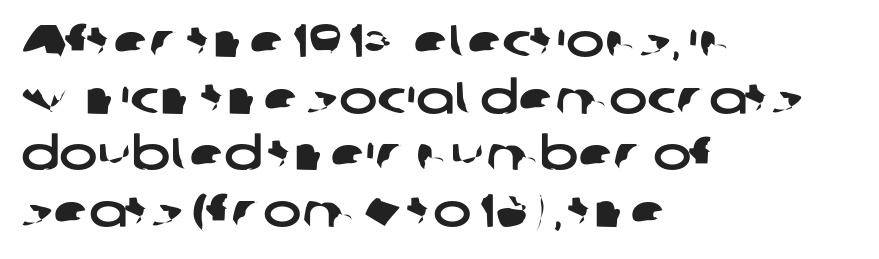
{"serif": "no", "width": "wide", "stroke_contrast": "low", "x_height": "medium", "monospaced": "no", "underline": "no", "align": "left", "line_spacing_ratio": 1.23, "letter_spacing": "normal", "letter_spacing_em": 0.0, "glyph_px": 46}
